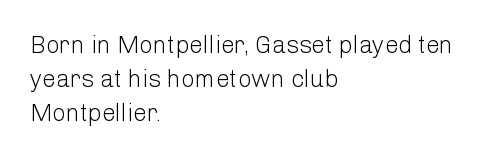
Decoration check: the copy has no underline. Teacher's note: observe the even left margin — that is flush-left alignment. Interline gaps are of average width in this sample. No chunkiness to these letters — they're not bold. These lines were composed using upright roman letters.
